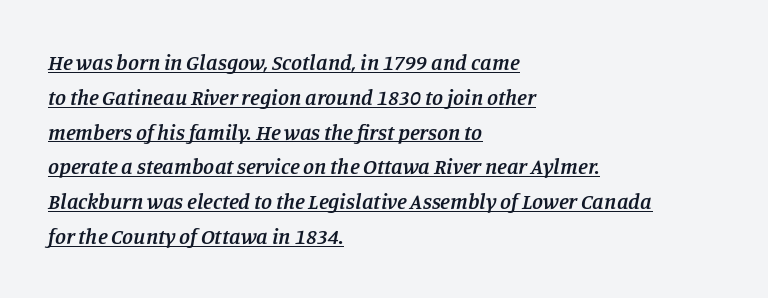
The image shows 22 px text type, italic (leaning right); set left-aligned, normal line spacing (1.58x), normal letter spacing, underlined.
